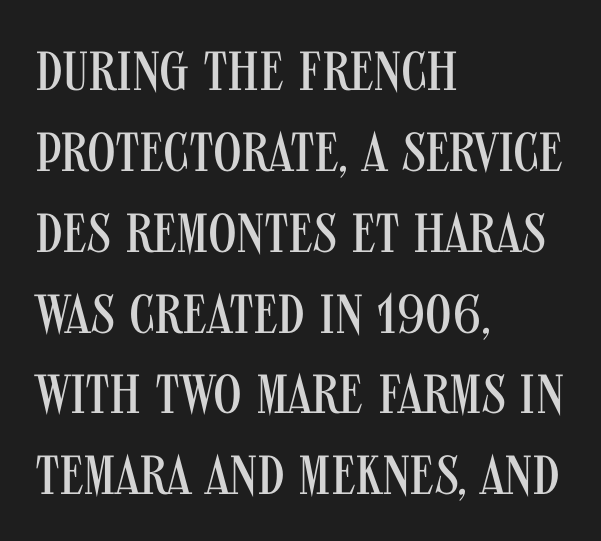
The image shows 55 px regular-weight, condensed sans-serif type, upright; set left-aligned, normal line spacing (1.47x), normal letter spacing, not underlined; medium stroke contrast and a large x-height.
